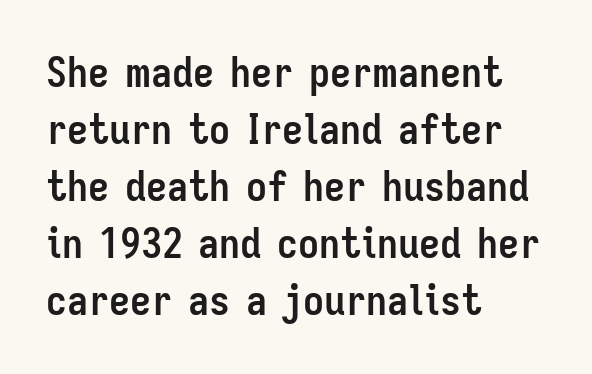
Q: Is the text bold? A: Yes.
Q: Is the text italic (slanted)? A: No, it is upright.
Q: Is the typeface a serif or a sans-serif typeface? A: Sans-serif.
Q: Is the text underlined? A: No.
Q: How is the paragraph aligned? A: Left-aligned.
Q: Is the spacing between letters normal or unusually wide? A: Normal.
Q: Is the spacing between lines tight, normal or loose? A: Normal.
Q: Width (condensed, normal, or wide)? A: Condensed.
Q: Stroke contrast? A: Low.
Q: x-height? A: Medium.
Q: Monospaced? A: No.
